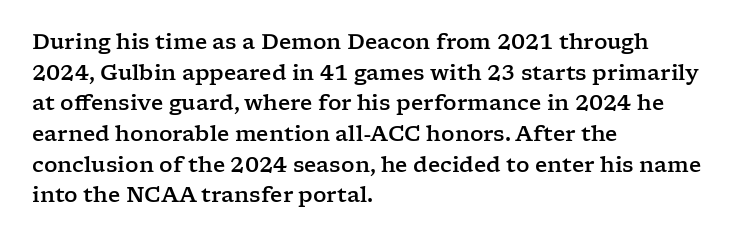
Q: Is the text italic (slanted)? A: No, it is upright.
Q: Is the text underlined? A: No.
Q: How is the paragraph aligned? A: Left-aligned.
Q: Is the spacing between letters normal or unusually wide? A: Normal.
Q: Is the spacing between lines tight, normal or loose? A: Normal.
